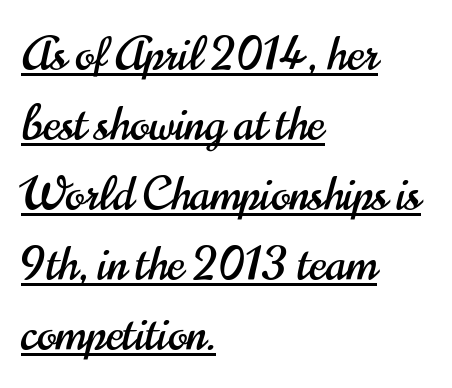
Varying glyph widths throughout — classic text-font behaviour. Every word sits above its own underline. Evenly set lines give the paragraph a standard silhouette. Caption: standard tracking, unaltered. In CSS terms this would be text-align: left.
